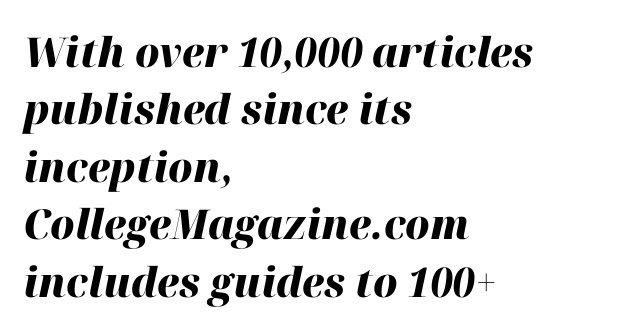
Q: Is the text bold? A: Yes.
Q: Is the text italic (slanted)? A: Yes, it leans right by about 12 degrees.
Q: Is the text underlined? A: No.
Q: How is the paragraph aligned? A: Left-aligned.
Q: Is the spacing between letters normal or unusually wide? A: Normal.
Q: Is the spacing between lines tight, normal or loose? A: Normal.
Q: Width (condensed, normal, or wide)? A: Normal.
Q: Stroke contrast? A: High.
Q: x-height? A: Medium.
Q: Monospaced? A: No.
